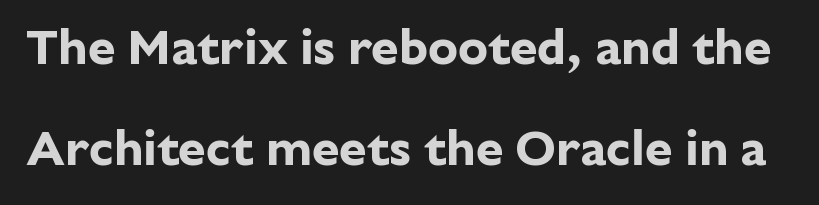
Q: Is the text bold? A: Yes.
Q: Is the text italic (slanted)? A: No, it is upright.
Q: Is the typeface a serif or a sans-serif typeface? A: Sans-serif.
Q: Is the text underlined? A: No.
Q: Is the spacing between letters normal or unusually wide? A: Normal.
Q: Is the spacing between lines tight, normal or loose? A: Loose.
Q: Width (condensed, normal, or wide)? A: Normal.
Q: Stroke contrast? A: Low.
Q: x-height? A: Medium.
Q: Monospaced? A: No.
